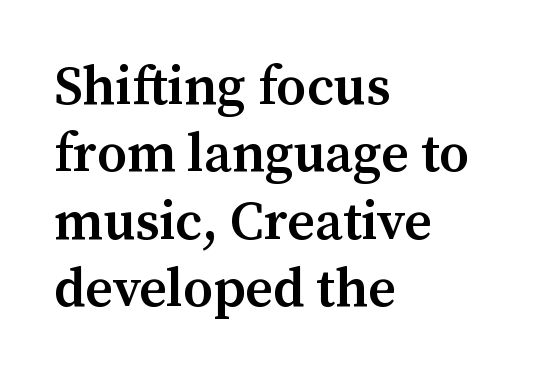
The designer left line spacing at the default. Standard letterfit; no display-style spreading of the glyphs. Rule under the text: the space is simply empty. A typesetter would call this proportional, since set widths differ per character.
